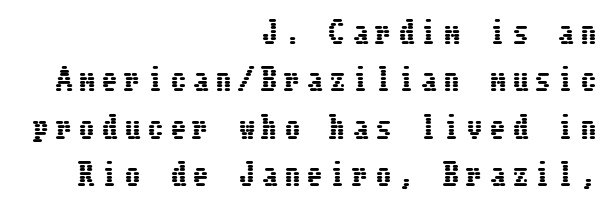
{"italic": "no", "width": "condensed", "stroke_contrast": "low", "x_height": "medium", "underline": "no", "align": "right", "line_spacing": "normal", "line_spacing_ratio": 1.58, "letter_spacing": "wide", "letter_spacing_em": 0.26, "glyph_px": 30}
